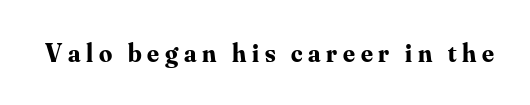
The image shows 26 px bold type, upright; set unusually wide letter spacing (+0.22 em), not underlined.
